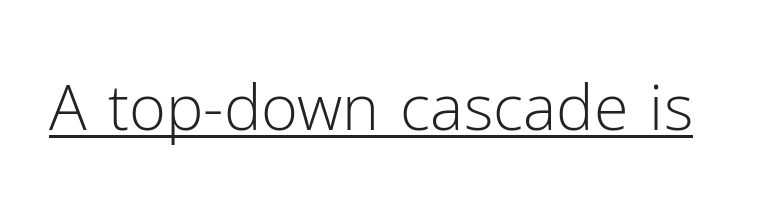
{"serif": "no", "italic": "no", "bold": "no", "weight": "light", "width": "normal", "stroke_contrast": "low", "x_height": "medium", "monospaced": "no", "underline": "yes", "letter_spacing": "normal", "letter_spacing_em": 0.0, "glyph_px": 63}
